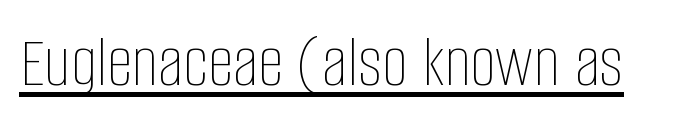
The image shows 73 px thin, condensed type, upright; set normal letter spacing, underlined; low stroke contrast and a large x-height.
